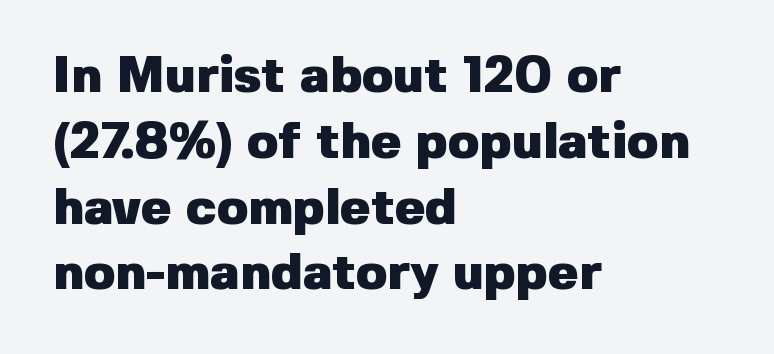
You could not count columns in this text — the font is proportionally spaced. These lines are set flush left with a ragged right edge. Quick note: underline off. Letterform terminals end flat and unadorned throughout the passage. Honestly, the letter spacing is just normal — you wouldn't notice it.
